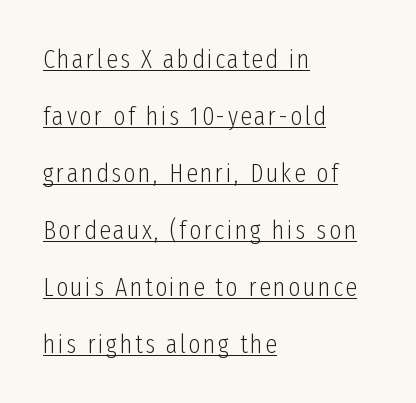
Do the letters lean? They stand straight. Like a heading marked for emphasis, these lines bear an underscore. The font sits on the lighter half of the weight spectrum, regular included. Honestly, the rows look like they've been pulled way apart. The typesetter chose a ragged-right arrangement here.
